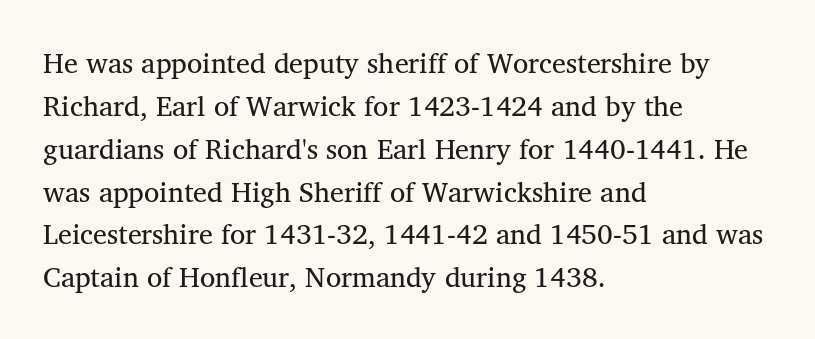
The image shows 28 px regular-weight serif type, upright; set left-aligned, normal line spacing (1.53x), normal letter spacing, not underlined; medium stroke contrast and a medium x-height.
